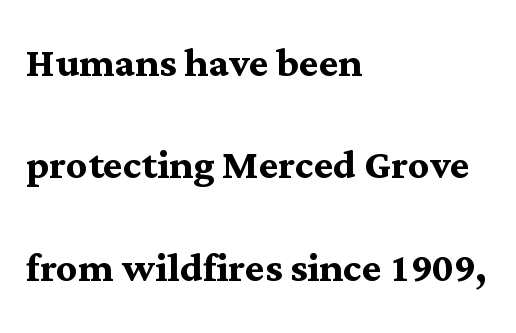
Q: Is the text bold? A: Yes.
Q: Is the text italic (slanted)? A: No, it is upright.
Q: Is the typeface a serif or a sans-serif typeface? A: Serif.
Q: Is the text underlined? A: No.
Q: How is the paragraph aligned? A: Left-aligned.
Q: Is the spacing between letters normal or unusually wide? A: Normal.
Q: Is the spacing between lines tight, normal or loose? A: Loose.
Q: Width (condensed, normal, or wide)? A: Normal.
Q: Stroke contrast? A: Medium.
Q: x-height? A: Medium.
Q: Monospaced? A: No.
